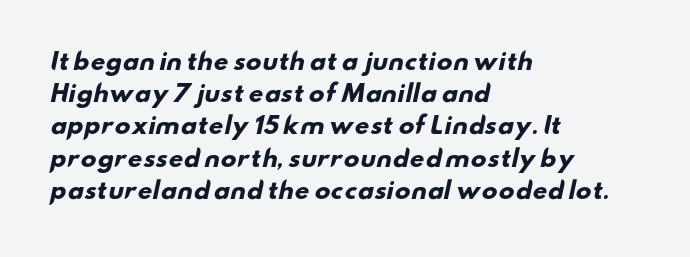
The paragraph shown leans on its left margin. The block of text has a typical density, with ordinary space between rows. Tracking value appears to be zero — textbook default spacing. Nobody drew a line under any word here. The typesetting leans heavy: a genuine bold.
